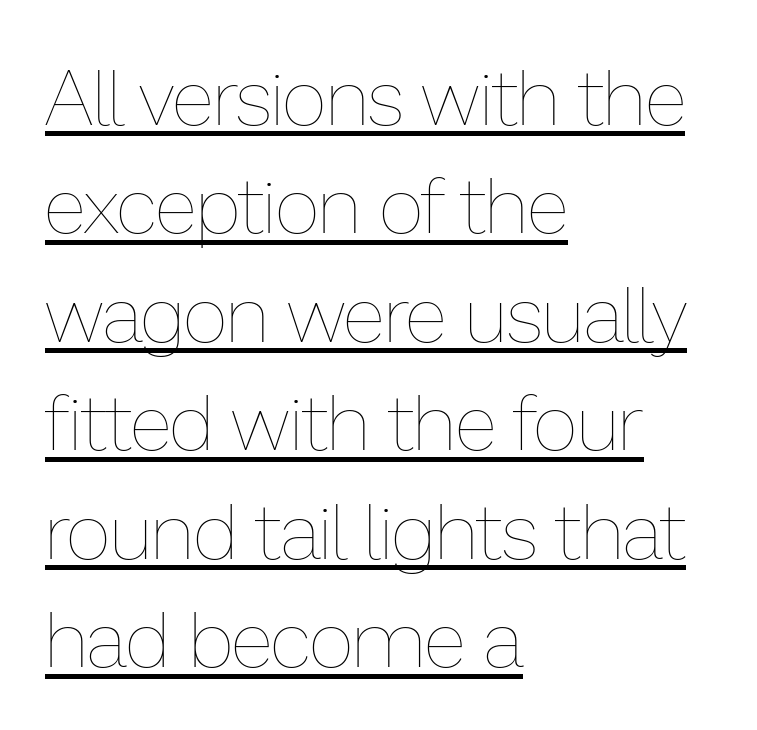
No heavy texture on the line: the type isn't bold. Looks like regular typesetting: each glyph gets only the width it needs. Is there an underline? Yes — a line sits under the letters. The designer left line spacing at the default. When letters stand straight like this, we call the style roman or upright.
